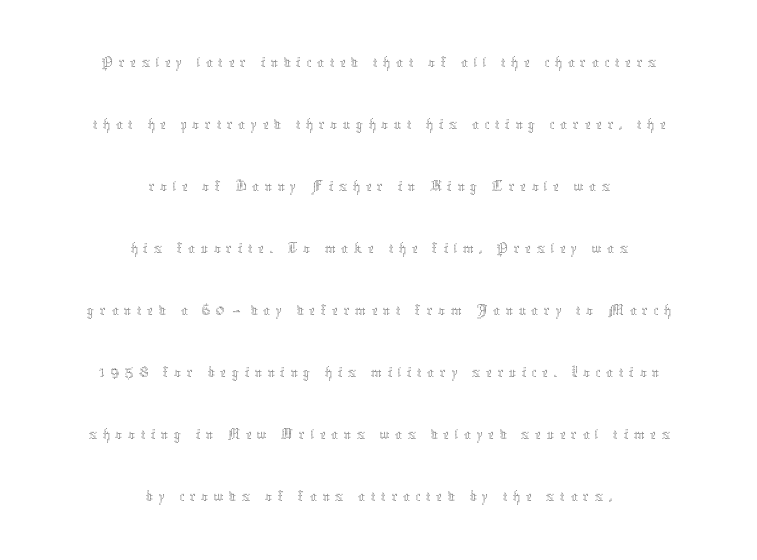
Q: Is the text bold? A: No.
Q: Is the text italic (slanted)? A: No, it is upright.
Q: Is the text underlined? A: No.
Q: How is the paragraph aligned? A: Centered.
Q: Width (condensed, normal, or wide)? A: Normal.
Q: Stroke contrast? A: Medium.
Q: x-height? A: Medium.
Q: Monospaced? A: No.
